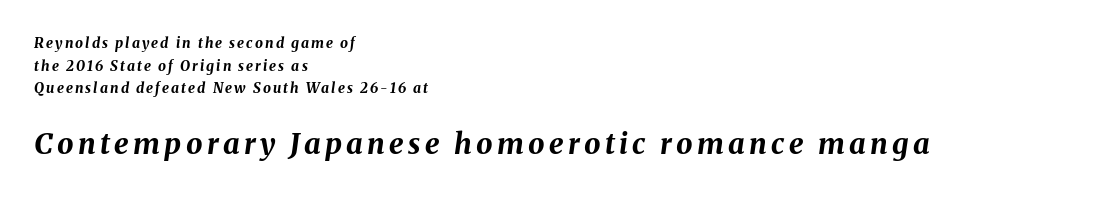
{"italic": "yes", "lean": "right", "slant_degrees": 8, "bold": "yes", "weight": "bold", "width": "normal", "stroke_contrast": "medium", "x_height": "medium", "monospaced": "no", "underline": "no", "align": "left", "line_spacing": "normal", "line_spacing_ratio": 1.62, "larger_block": "second", "size_ratio": 2.07, "glyph_px": 29}
